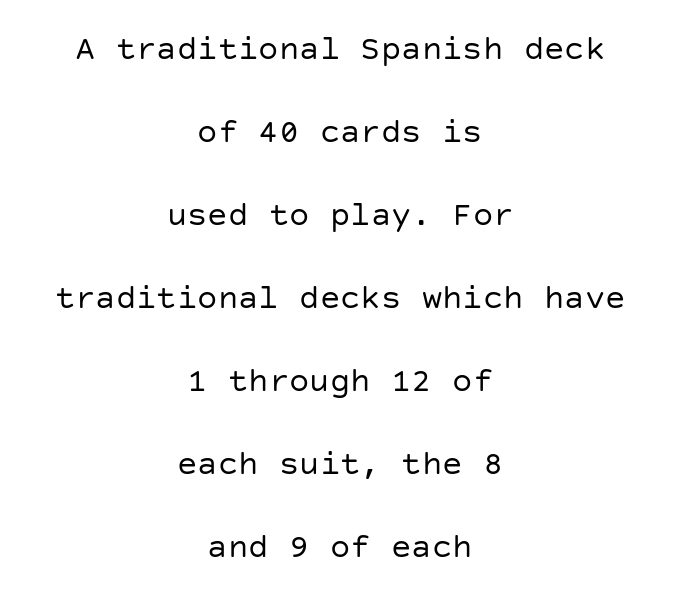
Characters follow at the spacing the type designer built in. The paragraph has two soft edges and a firm central axis. Whoever set this chose breathing room over compactness in the vertical rhythm. The space beneath each line is pristine and unruled. Ordinary non-slanted type is in use.
